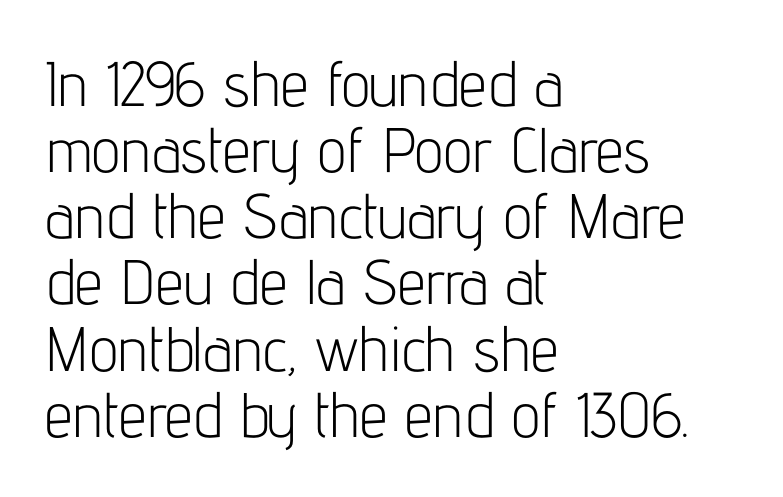
Line starts are locked; line ends wander. Proportional: the letters do not fall into vertical columns. Nope, no serifs anywhere on these letters. The lettering holds an erect, upright posture throughout.
